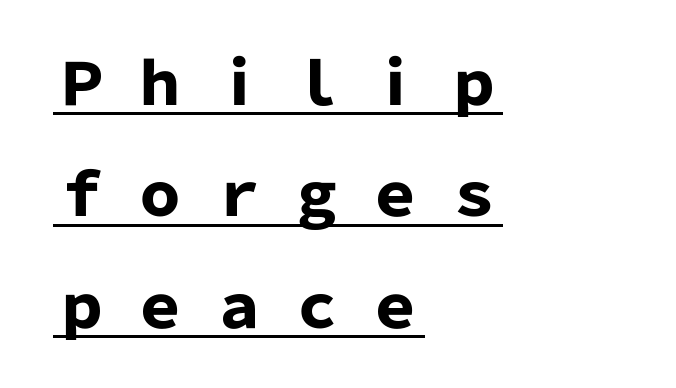
The image shows 58 px heavy sans-serif type, upright; set left-aligned, loose line spacing (1.92x), unusually wide letter spacing (+0.35 em), underlined; low stroke contrast and a medium x-height.
